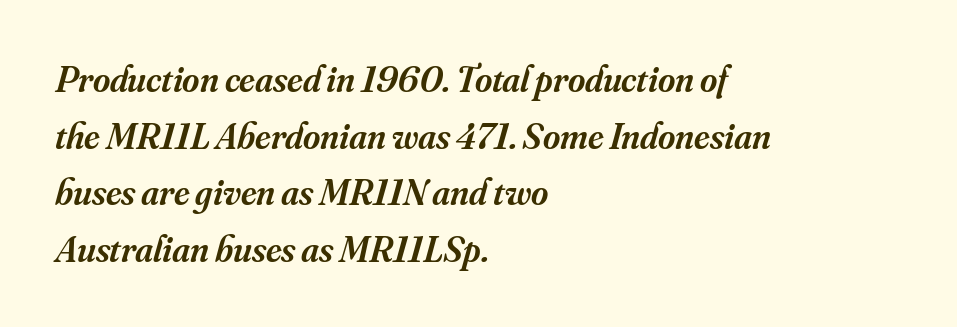
Q: Is the text bold? A: Semi-bold.
Q: Is the text italic (slanted)? A: Yes, it leans right by about 16 degrees.
Q: Is the typeface a serif or a sans-serif typeface? A: Serif.
Q: Is the text underlined? A: No.
Q: How is the paragraph aligned? A: Left-aligned.
Q: Is the spacing between letters normal or unusually wide? A: Normal.
Q: Is the spacing between lines tight, normal or loose? A: Normal.
Q: Width (condensed, normal, or wide)? A: Normal.
Q: Stroke contrast? A: Medium.
Q: x-height? A: Small.
Q: Monospaced? A: No.
